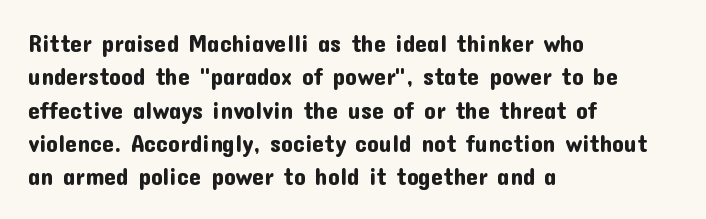
The image shows 24 px text type, upright; set left-aligned, normal line spacing (1.39x), normal letter spacing, not underlined.
